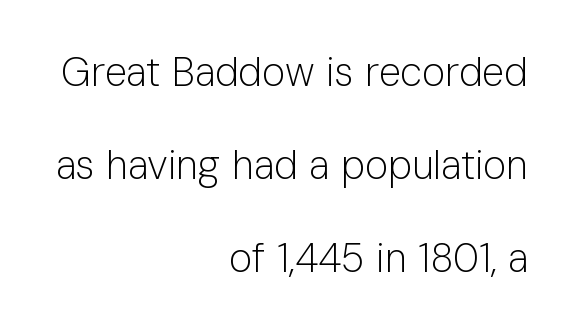
Each letter keeps its own natural width here, so spacing adapts to shape. Posture: vertical. Unbolded letterforms with no extra heft. Font category for this specimen: sans-serif. Leftover space on each line is placed entirely before the opening word. The zone under the glyphs is completely vacant.
